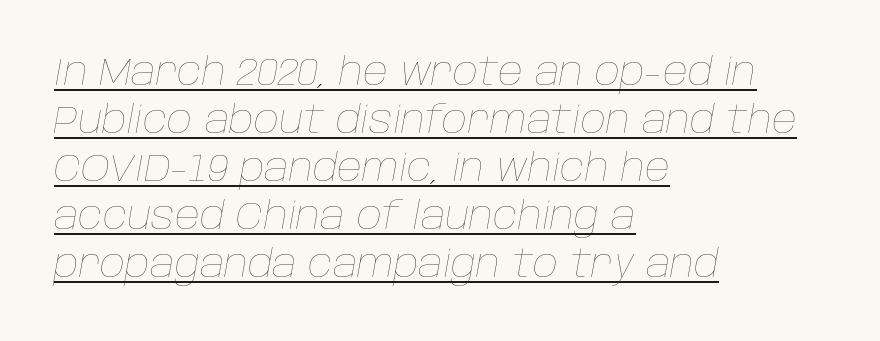
Q: Is the text bold? A: No.
Q: Is the text italic (slanted)? A: Yes, it leans right by about 10 degrees.
Q: Is the text underlined? A: Yes.
Q: How is the paragraph aligned? A: Left-aligned.
Q: Is the spacing between letters normal or unusually wide? A: Normal.
Q: Width (condensed, normal, or wide)? A: Normal.
Q: Stroke contrast? A: Low.
Q: x-height? A: Large.
Q: Monospaced? A: No.
